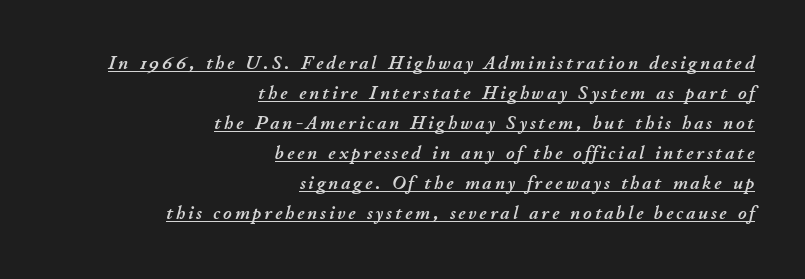
You can see a thin bar hugging the bottom of the glyphs. The lettering tilts uniformly, giving the passage an italic look. Typeset ragged left — the right edge is the straight one. Regular leading.
